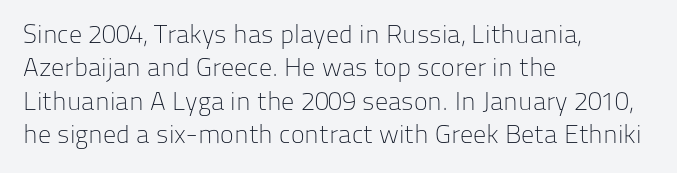
Q: Is the text bold? A: No.
Q: Is the text italic (slanted)? A: No, it is upright.
Q: Is the text underlined? A: No.
Q: How is the paragraph aligned? A: Left-aligned.
Q: Is the spacing between letters normal or unusually wide? A: Normal.
Q: Is the spacing between lines tight, normal or loose? A: Normal.
